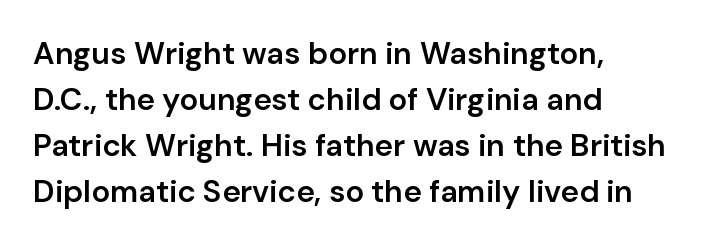
{"serif": "no", "italic": "no", "bold": "semi", "weight": "semibold", "width": "normal", "stroke_contrast": "low", "x_height": "medium", "monospaced": "no", "underline": "no", "align": "left", "line_spacing": "normal", "line_spacing_ratio": 1.48, "letter_spacing": "normal", "letter_spacing_em": 0.0, "glyph_px": 31}
